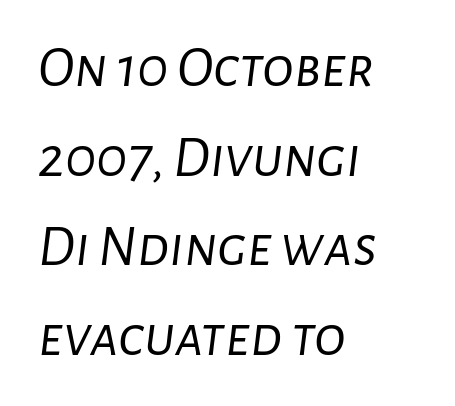
The image shows 59 px light type, italic (leaning right); set left-aligned, normal line spacing (1.52x), normal letter spacing, not underlined; low stroke contrast and a medium x-height.
